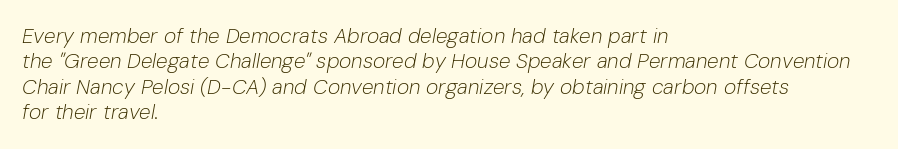
Q: Is the text bold? A: No.
Q: Is the text italic (slanted)? A: Yes, it leans right by about 10 degrees.
Q: Is the text underlined? A: No.
Q: How is the paragraph aligned? A: Left-aligned.
Q: Is the spacing between letters normal or unusually wide? A: Normal.
